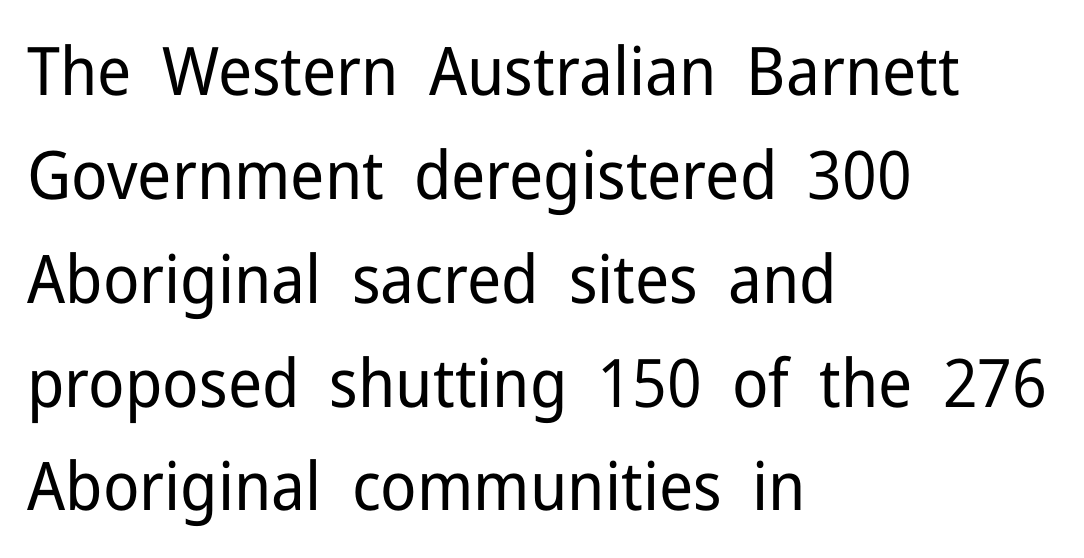
The image shows 67 px regular-weight sans-serif type, upright; set left-aligned, normal line spacing (1.55x), normal letter spacing, not underlined; low stroke contrast and a medium x-height.
